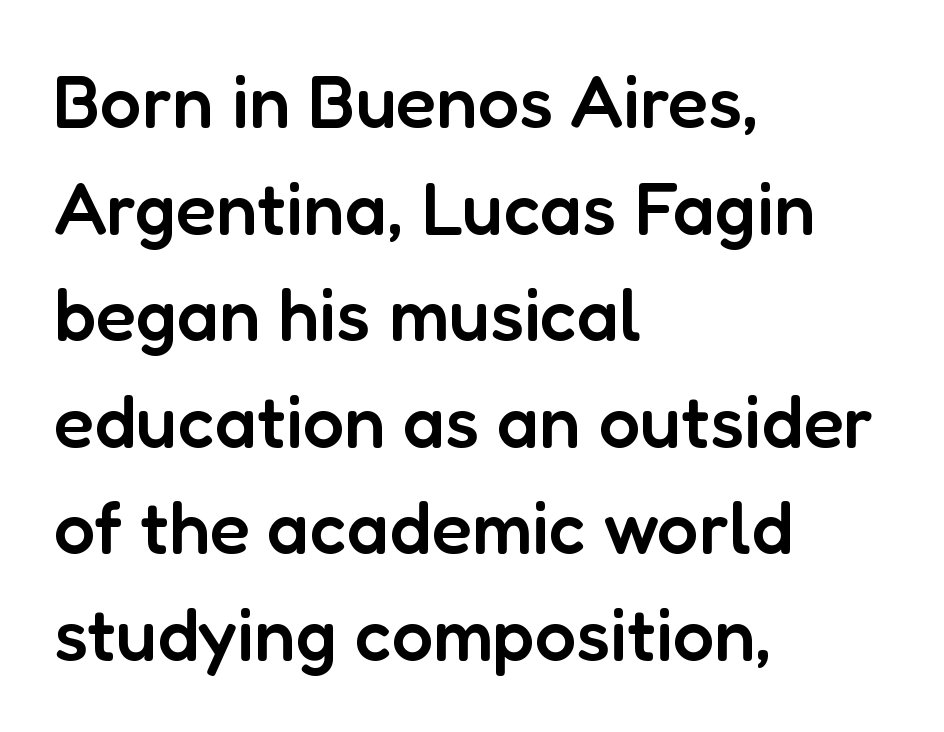
This is moderately heavy type, rendered in semibold. The type family on display is of the sans-serif kind. These lines stack with their left ends in a neat column. Is this a fixed-width face? No — the glyphs have proportional, varying widths. Ordinary non-slanted type is in use. The designer left line spacing at the default.
